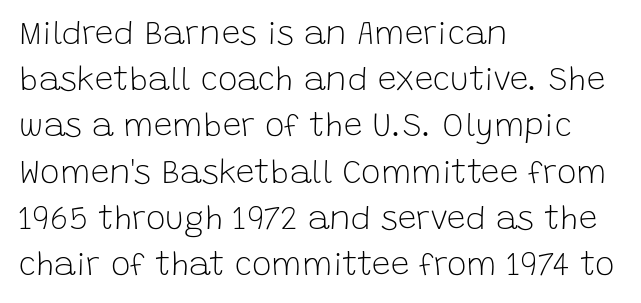
{"serif": "no", "italic": "no", "bold": "no", "weight": "light", "width": "normal", "stroke_contrast": "low", "x_height": "large", "monospaced": "no", "underline": "no", "align": "left", "line_spacing": "normal", "line_spacing_ratio": 1.4, "letter_spacing": "normal", "letter_spacing_em": 0.0, "glyph_px": 33}
